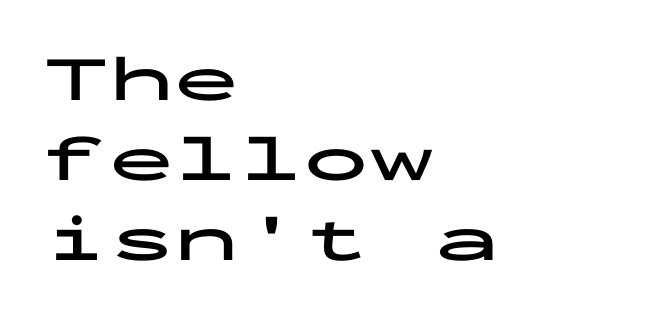
Pretty heavy lettering here — definitely bold. You can tell it's not italic because the verticals are truly vertical. The lines in this sample share a left origin and differ only in where they stop. Each letter, wide or thin by design, is forced into the same width here.
